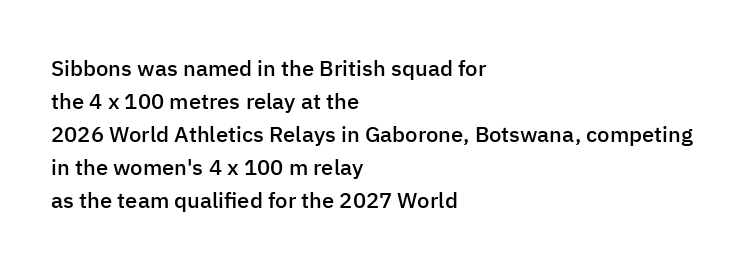
{"italic": "no", "bold": "semi", "underline": "no", "align": "left", "line_spacing": "normal", "line_spacing_ratio": 1.5, "letter_spacing": "normal", "letter_spacing_em": 0.0, "glyph_px": 22}
